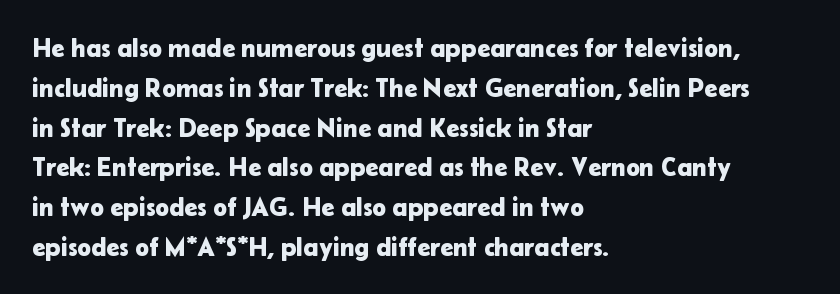
{"italic": "no", "underline": "no", "align": "left", "line_spacing": "normal", "line_spacing_ratio": 1.53, "letter_spacing": "normal", "letter_spacing_em": 0.0, "glyph_px": 26}
